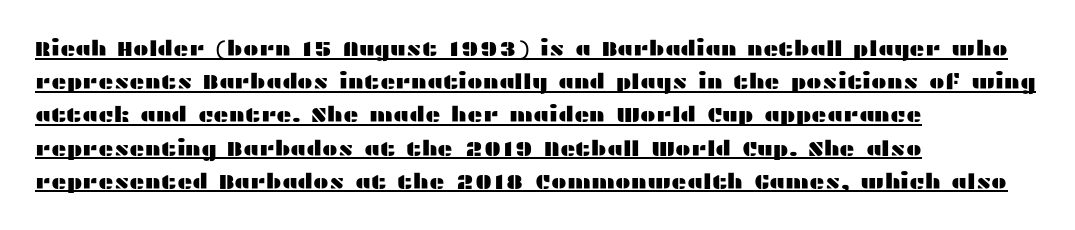
The image shows 21 px text type, upright; set left-aligned, normal line spacing (1.58x), normal letter spacing, underlined.
